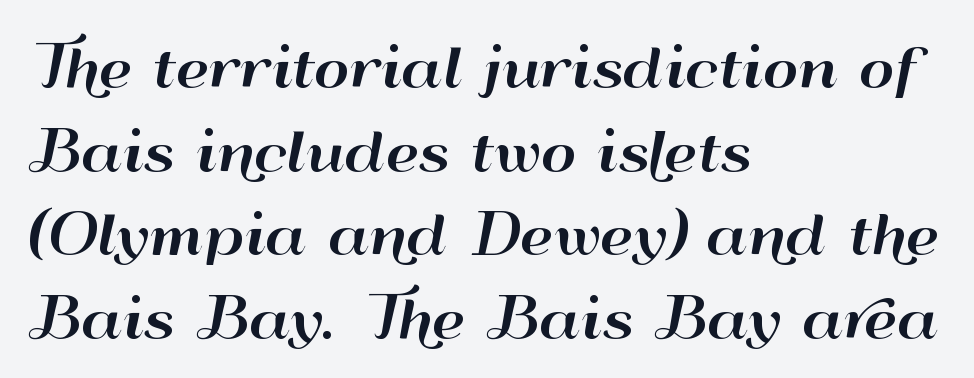
{"serif": "no", "width": "wide", "stroke_contrast": "high", "x_height": "small", "monospaced": "no", "underline": "no", "align": "left", "line_spacing": "normal", "line_spacing_ratio": 1.55, "letter_spacing": "normal", "letter_spacing_em": 0.0, "glyph_px": 54}
